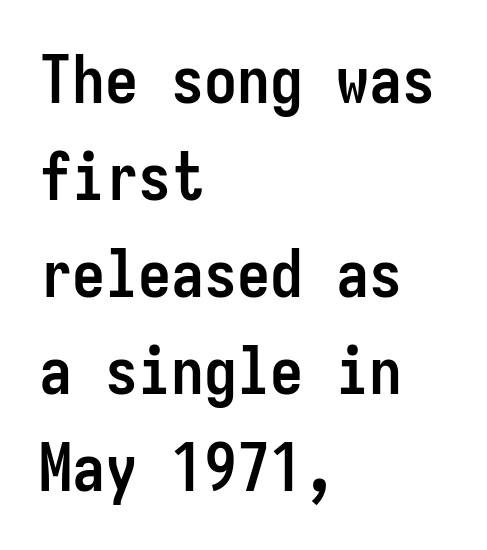
The image shows 66 px semibold, condensed sans-serif type, upright, monospaced; set left-aligned, normal line spacing (1.47x), normal letter spacing, not underlined; low stroke contrast and a medium x-height.
